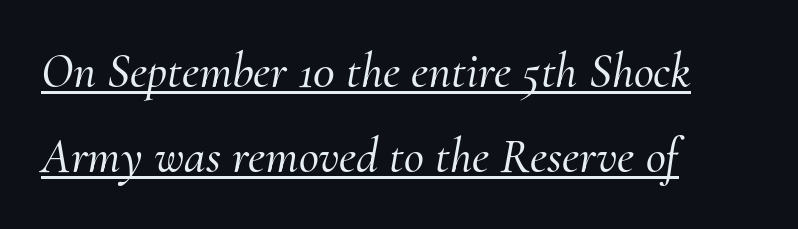
The image shows 49 px serif type, italic (leaning right); set left-aligned, line spacing 1.74x, normal letter spacing, underlined; medium stroke contrast and a small x-height.
